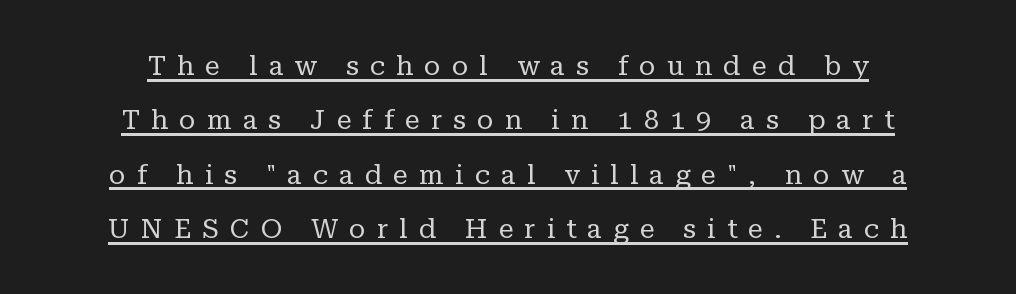
Q: Is the text bold? A: No.
Q: Is the text italic (slanted)? A: No, it is upright.
Q: Is the text underlined? A: Yes.
Q: How is the paragraph aligned? A: Centered.
Q: Is the spacing between letters normal or unusually wide? A: Unusually wide.
Q: Is the spacing between lines tight, normal or loose? A: Loose.
